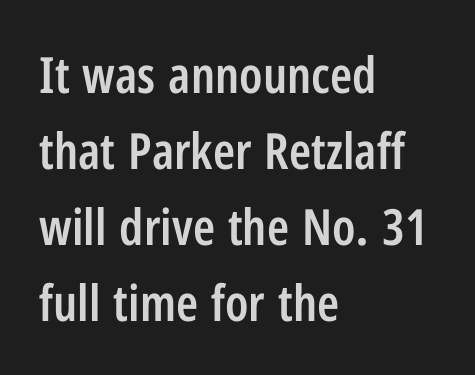
{"serif": "no", "italic": "no", "bold": "semi", "weight": "semibold", "width": "condensed", "stroke_contrast": "low", "x_height": "medium", "monospaced": "no", "underline": "no", "align": "left", "line_spacing": "normal", "line_spacing_ratio": 1.52, "letter_spacing": "normal", "letter_spacing_em": 0.0, "glyph_px": 50}
